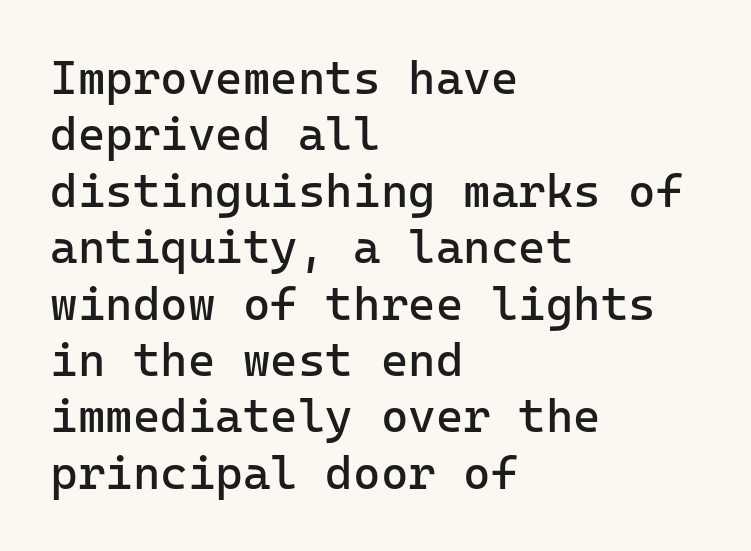
{"serif": "no", "italic": "no", "bold": "no", "weight": "regular", "width": "normal", "stroke_contrast": "low", "x_height": "medium", "underline": "no", "align": "left", "line_spacing_ratio": 1.2, "letter_spacing": "normal", "letter_spacing_em": 0.0, "glyph_px": 47}
